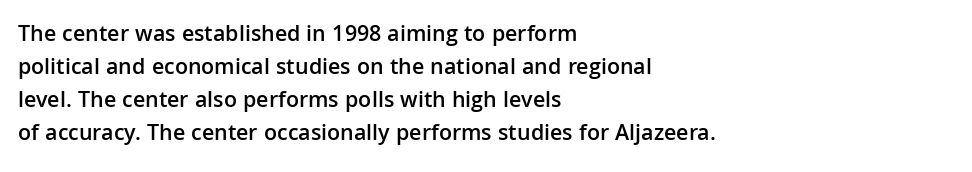
Q: Is the text bold? A: Semi-bold.
Q: Is the text italic (slanted)? A: No, it is upright.
Q: Is the text underlined? A: No.
Q: How is the paragraph aligned? A: Left-aligned.
Q: Is the spacing between letters normal or unusually wide? A: Normal.
Q: Is the spacing between lines tight, normal or loose? A: Normal.
